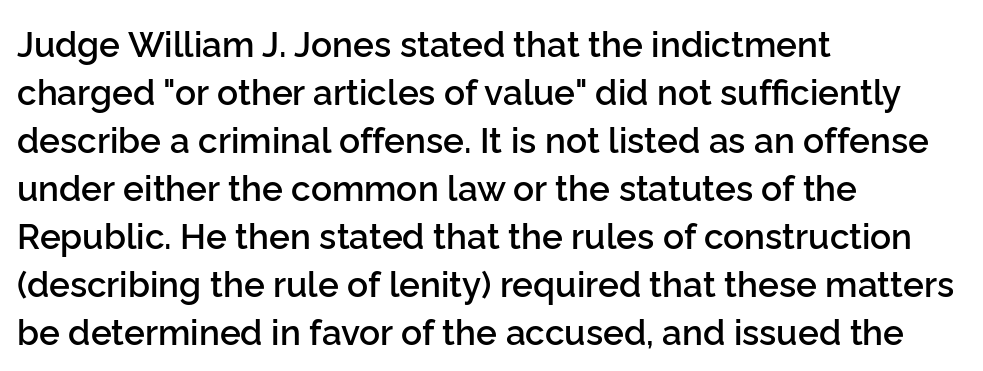
The specimen omits any rule beneath the text block's lines. Think of a printed novel: that variable character pitch is what you see here. I'd call this a sans setting — the letters go barefoot. No italicization has been applied; the sample stays upright. All the whitespace from short lines collects on the right. Baseline-to-baseline distance is the conventional proportion of letter height.
